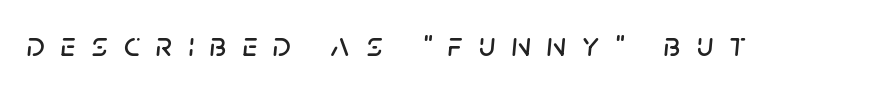
{"italic": "yes", "lean": "right", "slant_degrees": 5, "width": "normal", "stroke_contrast": "low", "x_height": "large", "monospaced": "no", "underline": "no", "letter_spacing": "wide", "letter_spacing_em": 0.46, "glyph_px": 35}
